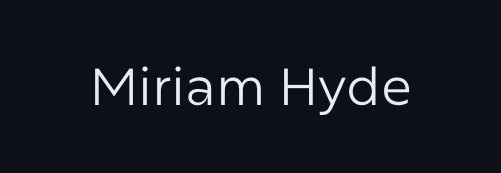
Ascenders rise straight up at ninety degrees. Check the space under the baseline: it is left empty. What stands out about the letter spacing? Nothing — it is the standard amount. The designer went with a sans here, leaving each stem footless.
